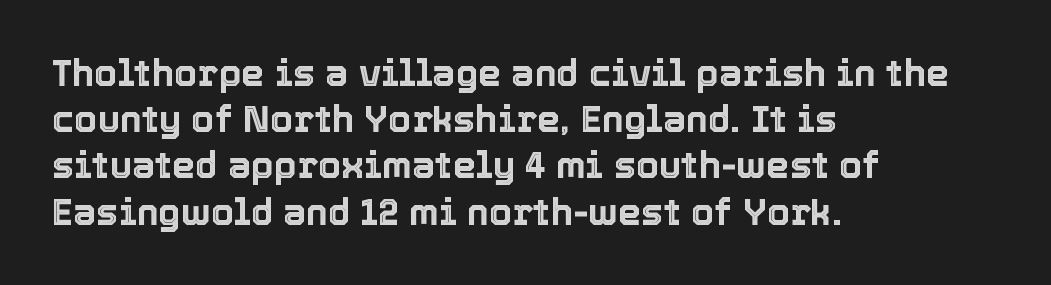
{"italic": "no", "width": "normal", "x_height": "medium", "monospaced": "no", "underline": "no", "align": "left", "line_spacing": "normal", "line_spacing_ratio": 1.25, "letter_spacing": "normal", "letter_spacing_em": 0.0, "glyph_px": 37}
